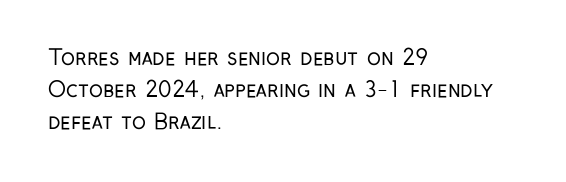
Q: Is the text bold? A: No.
Q: Is the text italic (slanted)? A: No, it is upright.
Q: Is the text underlined? A: No.
Q: How is the paragraph aligned? A: Left-aligned.
Q: Is the spacing between letters normal or unusually wide? A: Normal.
Q: Is the spacing between lines tight, normal or loose? A: Normal.
